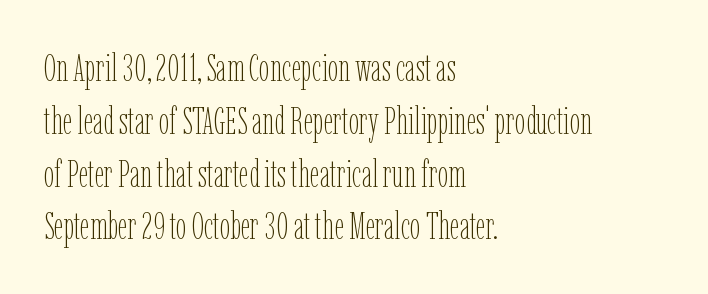
Q: Is the text bold? A: No.
Q: Is the text italic (slanted)? A: No, it is upright.
Q: Is the text underlined? A: No.
Q: How is the paragraph aligned? A: Left-aligned.
Q: Is the spacing between letters normal or unusually wide? A: Normal.
Q: Is the spacing between lines tight, normal or loose? A: Normal.
Q: Width (condensed, normal, or wide)? A: Condensed.
Q: Stroke contrast? A: Low.
Q: x-height? A: Medium.
Q: Monospaced? A: No.
